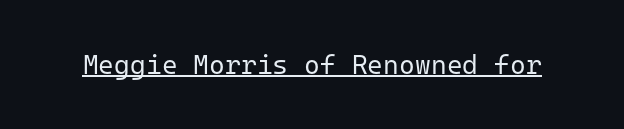
Q: Is the text bold? A: No.
Q: Is the text italic (slanted)? A: No, it is upright.
Q: Is the text underlined? A: Yes.
Q: Is the spacing between letters normal or unusually wide? A: Normal.
